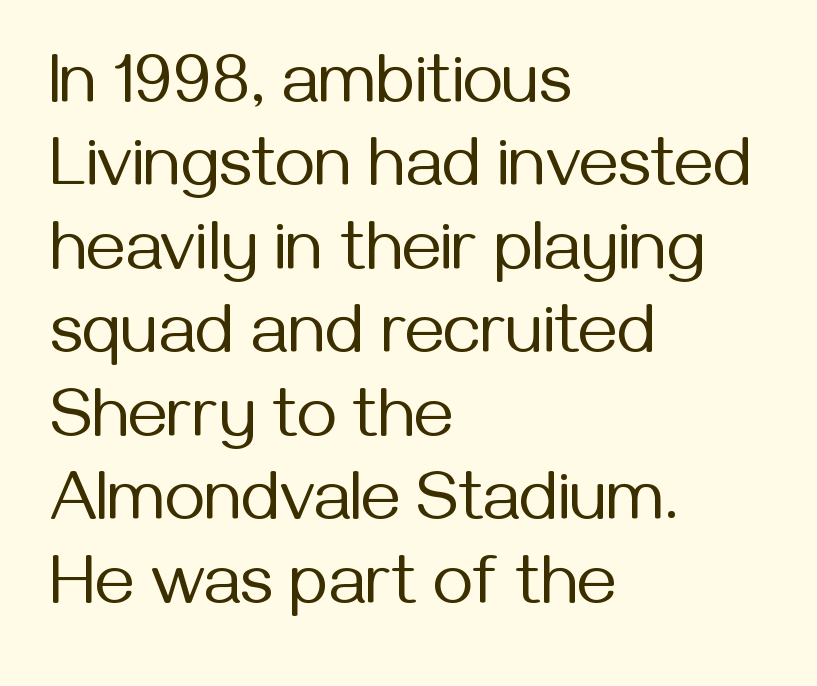
Honestly, the letter spacing is just normal — you wouldn't notice it. The rendering anchors every line to the left-hand side. The area under the type is left untouched. Classification — sans serif. The font is comparable to plain body text, perhaps lighter. Nope, not italic — everything's standing straight.
